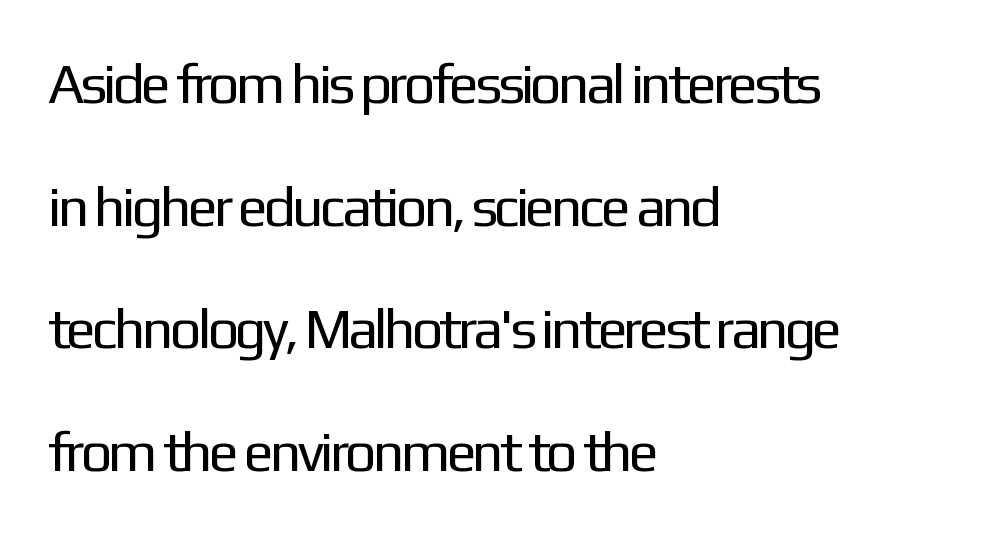
Q: Is the text bold? A: No.
Q: Is the text italic (slanted)? A: No, it is upright.
Q: Is the typeface a serif or a sans-serif typeface? A: Sans-serif.
Q: Is the text underlined? A: No.
Q: How is the paragraph aligned? A: Left-aligned.
Q: Is the spacing between letters normal or unusually wide? A: Normal.
Q: Is the spacing between lines tight, normal or loose? A: Loose.
Q: Width (condensed, normal, or wide)? A: Normal.
Q: Stroke contrast? A: Low.
Q: x-height? A: Medium.
Q: Monospaced? A: No.
